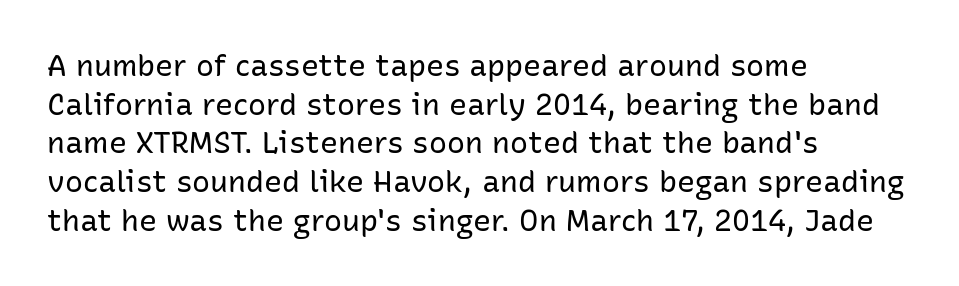
The image shows 30 px regular-weight sans-serif type, upright; set left-aligned, normal line spacing (1.29x), normal letter spacing, not underlined; low stroke contrast and a medium x-height.
